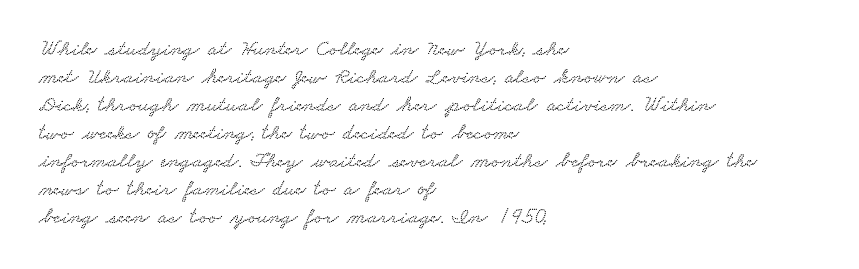
How are the letters spaced? Ordinarily, with no added tracking. The paragraph shown leans on its left margin. The vertical gap from one line to the next is medium. Just letters on the line, the space beneath them empty.
